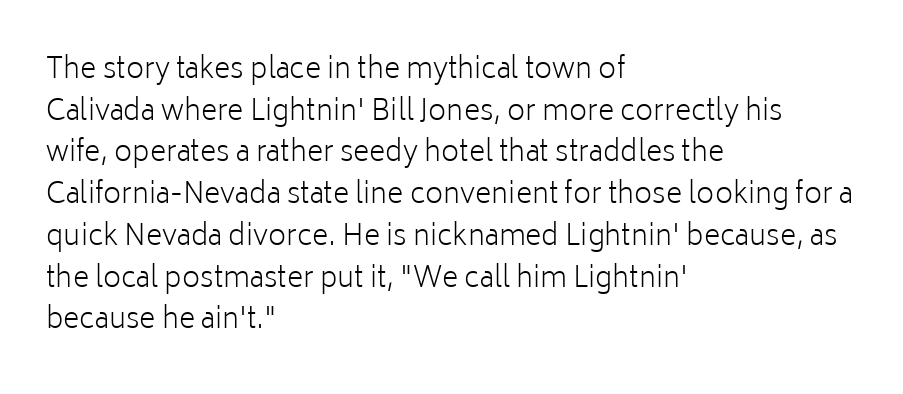
Q: Is the text bold? A: No.
Q: Is the text italic (slanted)? A: No, it is upright.
Q: Is the typeface a serif or a sans-serif typeface? A: Sans-serif.
Q: Is the text underlined? A: No.
Q: How is the paragraph aligned? A: Left-aligned.
Q: Is the spacing between letters normal or unusually wide? A: Normal.
Q: Is the spacing between lines tight, normal or loose? A: Normal.
Q: Width (condensed, normal, or wide)? A: Normal.
Q: Stroke contrast? A: Low.
Q: x-height? A: Medium.
Q: Monospaced? A: No.
